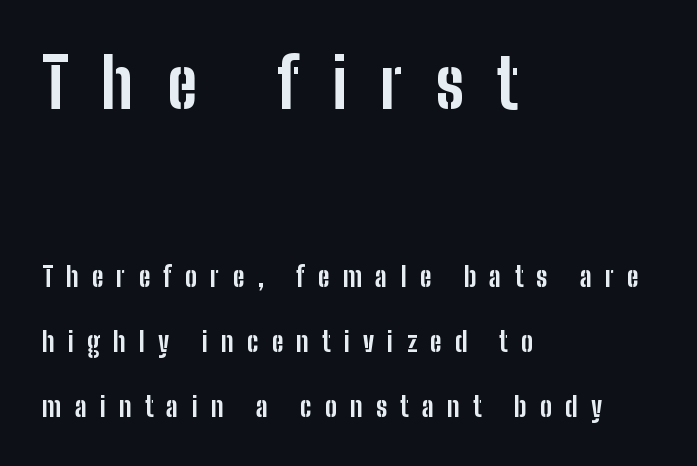
Q: Is the text bold? A: Yes.
Q: Is the text italic (slanted)? A: No, it is upright.
Q: Is the typeface a serif or a sans-serif typeface? A: Sans-serif.
Q: Is the text underlined? A: No.
Q: How is the paragraph aligned? A: Left-aligned.
Q: Is the spacing between letters normal or unusually wide? A: Unusually wide.
Q: Is the spacing between lines tight, normal or loose? A: Loose.
Q: Which block of text is set in a larger size, the first (top) or the second (bottom)? A: The first (top) one.
Q: Width (condensed, normal, or wide)? A: Condensed.
Q: Stroke contrast? A: Low.
Q: x-height? A: Medium.
Q: Monospaced? A: No.
